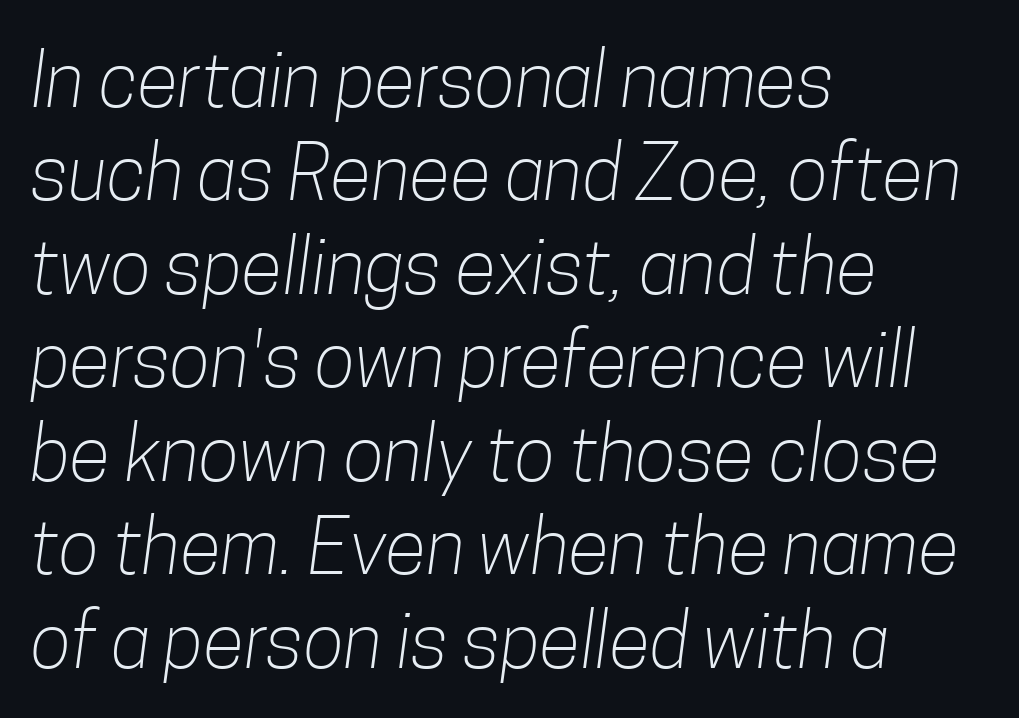
{"serif": "no", "bold": "no", "weight": "light", "width": "condensed", "stroke_contrast": "low", "x_height": "medium", "monospaced": "no", "underline": "no", "align": "left", "line_spacing_ratio": 1.23, "letter_spacing": "normal", "letter_spacing_em": 0.0, "glyph_px": 76}
